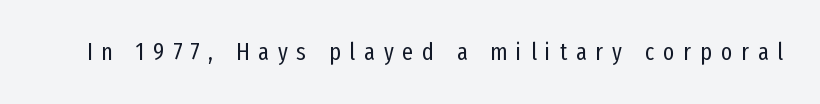
How are the letters spaced? Widely, with obvious added tracking. No chunkiness to these letters — they're not bold. Notice how the stems are strictly vertical — no italics here. The strip under each line holds only bare page.
